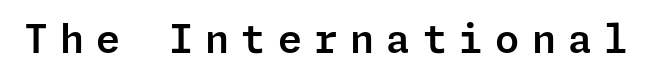
{"serif": "no", "italic": "no", "width": "normal", "stroke_contrast": "low", "x_height": "medium", "underline": "no", "letter_spacing": "wide", "letter_spacing_em": 0.31, "glyph_px": 39}
